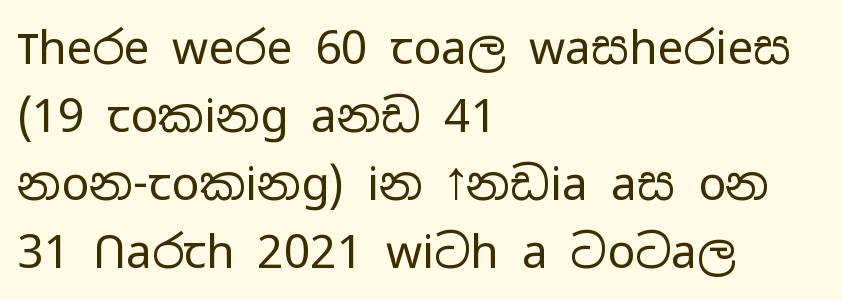
The image shows 46 px regular-weight, wide sans-serif type, upright; set left-aligned, normal line spacing (1.48x), normal letter spacing, not underlined; low stroke contrast and a medium x-height.
